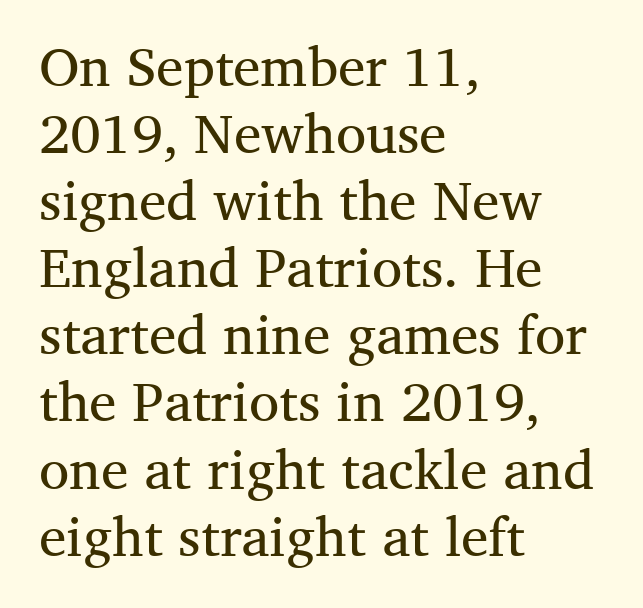
Classification — serif. Upright lettering throughout. Look at the tracking — it's just the regular setting, nothing added. A bare baseline throughout the passage.
